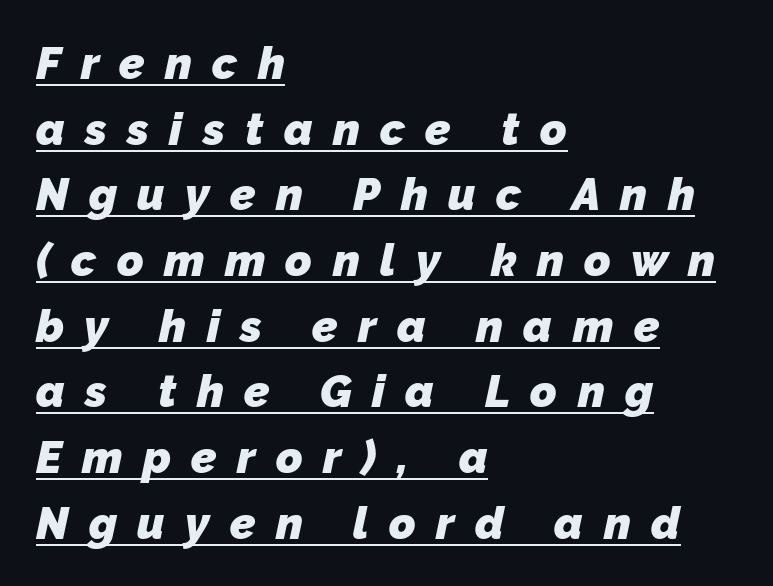
The image shows 45 px heavy sans-serif type; set left-aligned, normal line spacing (1.46x), unusually wide letter spacing (+0.45 em), underlined; low stroke contrast and a medium x-height.
